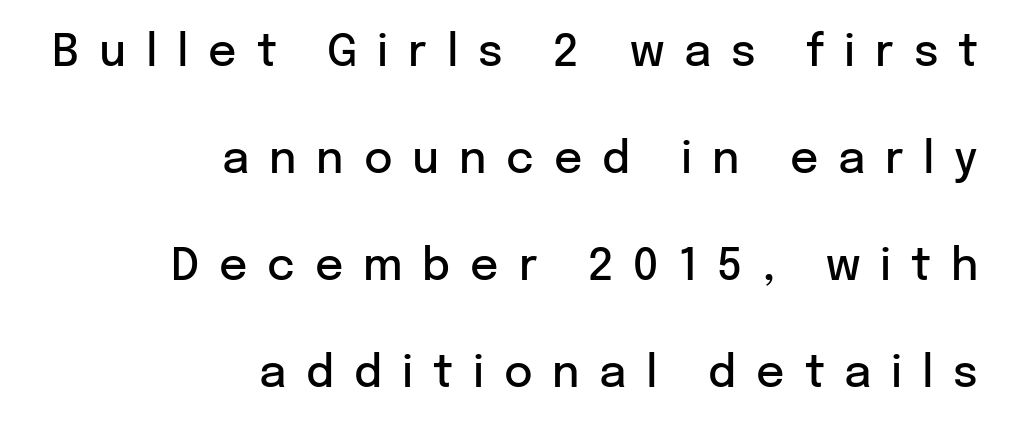
Q: Is the text bold? A: Semi-bold.
Q: Is the text italic (slanted)? A: No, it is upright.
Q: Is the typeface a serif or a sans-serif typeface? A: Sans-serif.
Q: Is the text underlined? A: No.
Q: How is the paragraph aligned? A: Right-aligned.
Q: Is the spacing between letters normal or unusually wide? A: Unusually wide.
Q: Is the spacing between lines tight, normal or loose? A: Loose.
Q: Width (condensed, normal, or wide)? A: Normal.
Q: Stroke contrast? A: Low.
Q: x-height? A: Medium.
Q: Monospaced? A: No.
